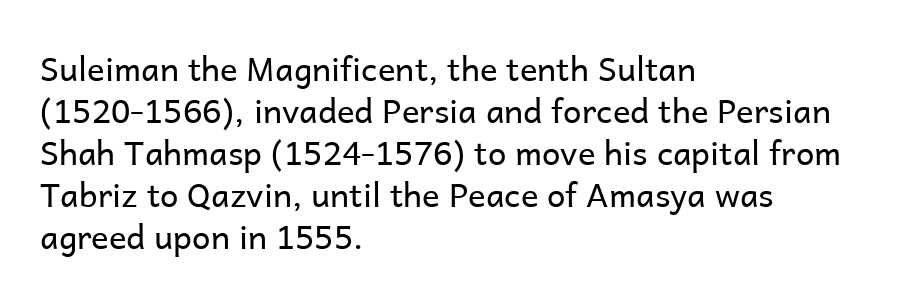
The image shows 33 px regular-weight sans-serif type, upright; set left-aligned, normal line spacing (1.27x), normal letter spacing, not underlined; low stroke contrast and a medium x-height.
